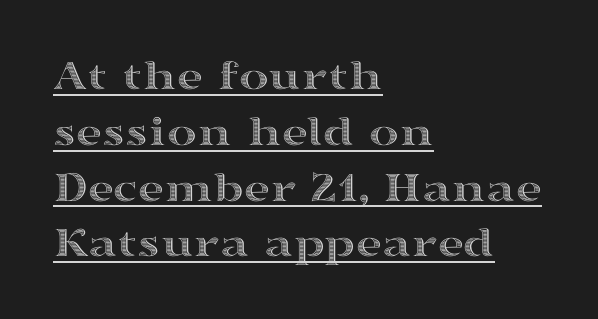
Tracking here is standard; glyphs follow each other at the usual distance. All the whitespace from short lines collects on the right. It's the straight-up-and-down kind of type. The letters advance in unequal steps, a hallmark of proportional type. Honestly, the underline is the first thing you notice here.
